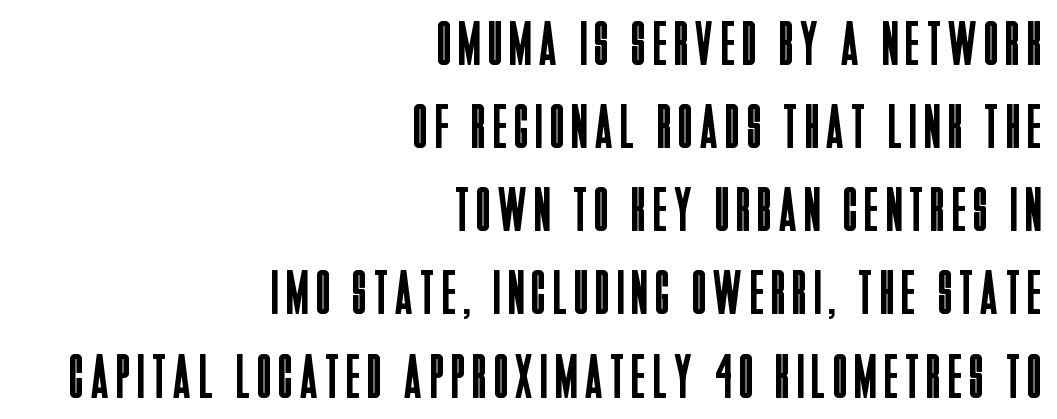
Q: Is the text bold? A: No.
Q: Is the text italic (slanted)? A: No, it is upright.
Q: Is the typeface a serif or a sans-serif typeface? A: Sans-serif.
Q: Is the text underlined? A: No.
Q: How is the paragraph aligned? A: Right-aligned.
Q: Is the spacing between lines tight, normal or loose? A: Normal.
Q: Width (condensed, normal, or wide)? A: Condensed.
Q: Stroke contrast? A: Low.
Q: x-height? A: Large.
Q: Monospaced? A: No.
